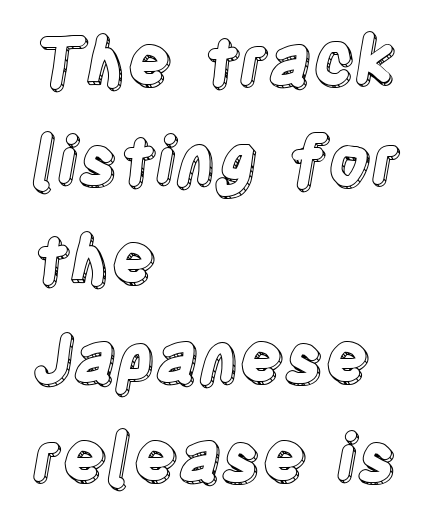
The image shows 66 px condensed type; set left-aligned, normal line spacing (1.5x), normal letter spacing, not underlined; a large x-height.
